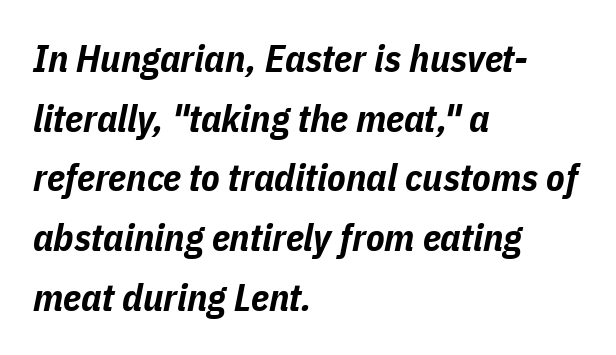
Q: Is the text bold? A: Yes.
Q: Is the text italic (slanted)? A: Yes, it leans right by about 11 degrees.
Q: Is the text underlined? A: No.
Q: How is the paragraph aligned? A: Left-aligned.
Q: Is the spacing between letters normal or unusually wide? A: Normal.
Q: Is the spacing between lines tight, normal or loose? A: Normal.
Q: Width (condensed, normal, or wide)? A: Condensed.
Q: Stroke contrast? A: Low.
Q: x-height? A: Medium.
Q: Monospaced? A: No.
